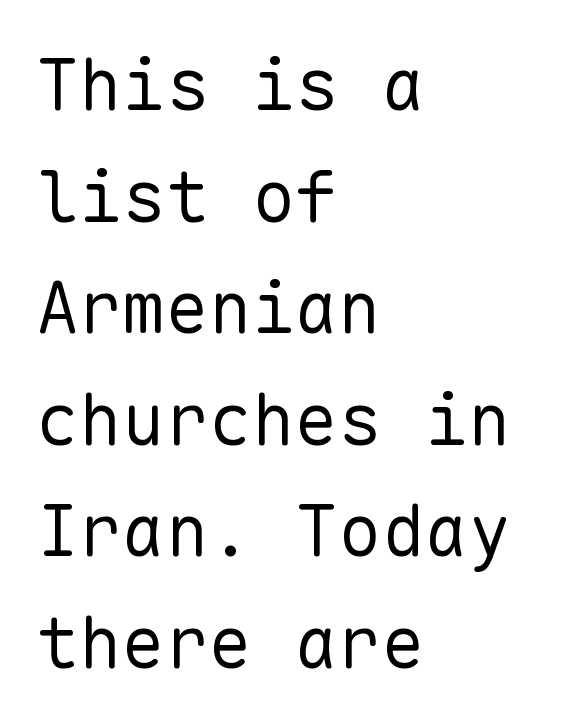
The image shows 72 px regular-weight sans-serif type, upright, monospaced; set left-aligned, normal line spacing (1.55x), normal letter spacing, not underlined; low stroke contrast and a medium x-height.
